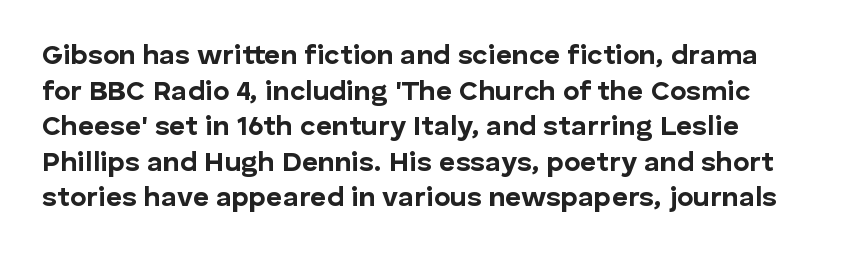
The image shows 28 px bold sans-serif type, upright; set normal line spacing (1.27x), normal letter spacing, not underlined; low stroke contrast and a medium x-height.
